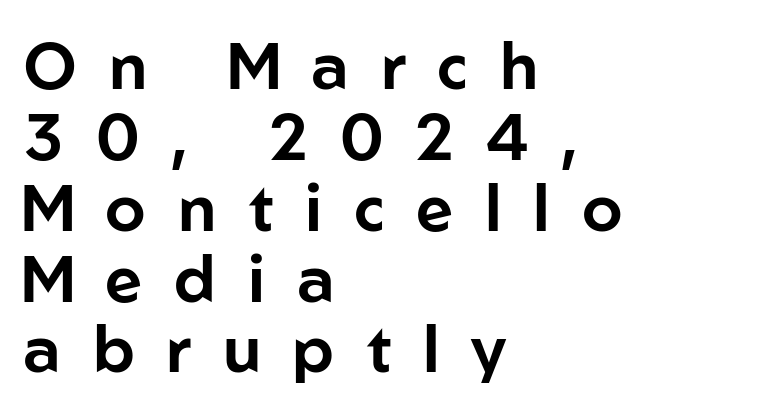
The lines in this sample share a left origin and differ only in where they stop. The tracking reads as deliberately expanded to a designer's eye. The passage shown stacks its lines with hardly any gap. Varying glyph widths throughout — classic text-font behaviour.
